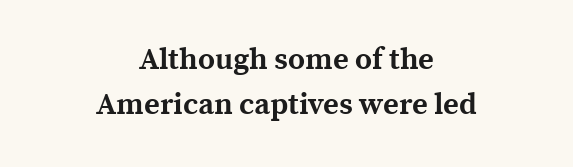
The image shows 30 px bold serif type, upright; set centered, normal line spacing (1.51x), normal letter spacing, not underlined; a medium x-height.
